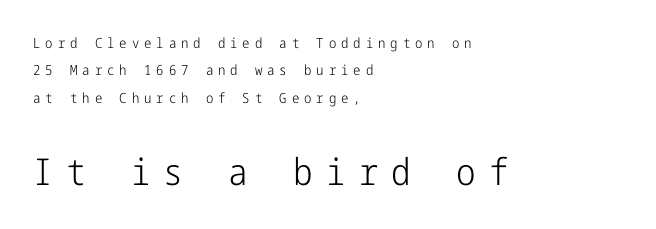
The image shows 37 px light, condensed sans-serif type, upright; set left-aligned, loose line spacing (1.96x), unusually wide letter spacing (+0.35 em), not underlined; the second (bottom) block is 2.64x larger; low stroke contrast and a medium x-height.
